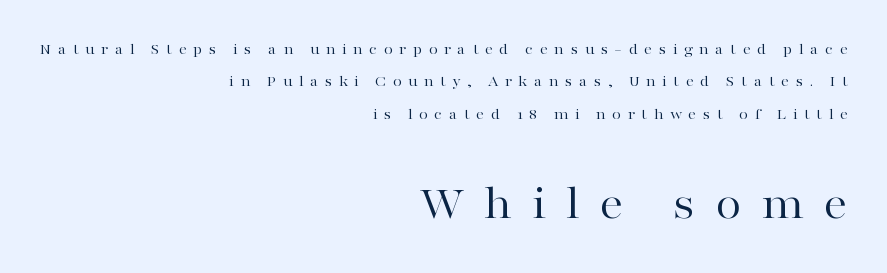
Q: Is the text bold? A: No.
Q: Is the text italic (slanted)? A: No, it is upright.
Q: Is the typeface a serif or a sans-serif typeface? A: Serif.
Q: Is the text underlined? A: No.
Q: How is the paragraph aligned? A: Right-aligned.
Q: Is the spacing between letters normal or unusually wide? A: Unusually wide.
Q: Is the spacing between lines tight, normal or loose? A: Loose.
Q: Which block of text is set in a larger size, the first (top) or the second (bottom)? A: The second (bottom) one.
Q: Width (condensed, normal, or wide)? A: Wide.
Q: Stroke contrast? A: High.
Q: x-height? A: Medium.
Q: Monospaced? A: No.
